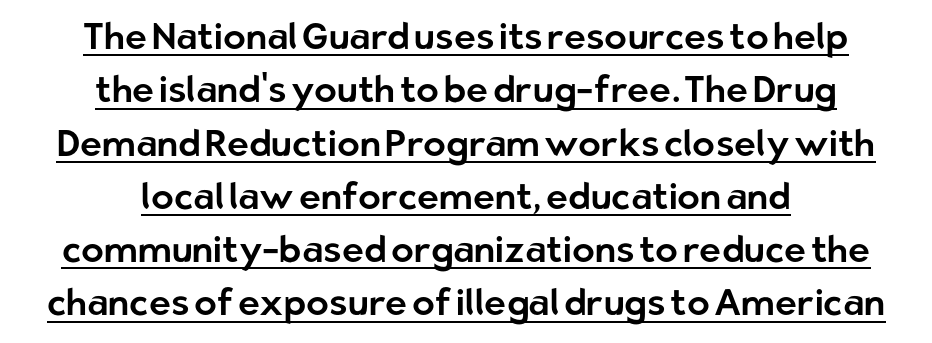
Q: Is the text italic (slanted)? A: No, it is upright.
Q: Is the typeface a serif or a sans-serif typeface? A: Sans-serif.
Q: Is the text underlined? A: Yes.
Q: How is the paragraph aligned? A: Centered.
Q: Is the spacing between letters normal or unusually wide? A: Normal.
Q: Is the spacing between lines tight, normal or loose? A: Normal.
Q: Width (condensed, normal, or wide)? A: Normal.
Q: Stroke contrast? A: Low.
Q: x-height? A: Medium.
Q: Monospaced? A: No.
